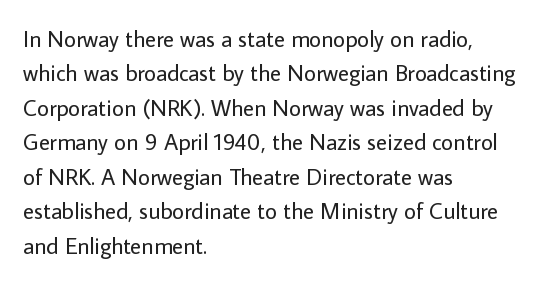
The image shows 23 px text type, upright; set left-aligned, normal line spacing (1.5x), normal letter spacing, not underlined.
